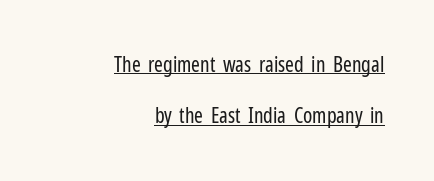
Q: Is the text bold? A: No.
Q: Is the text italic (slanted)? A: No, it is upright.
Q: Is the text underlined? A: Yes.
Q: How is the paragraph aligned? A: Right-aligned.
Q: Is the spacing between letters normal or unusually wide? A: Normal.
Q: Is the spacing between lines tight, normal or loose? A: Loose.
